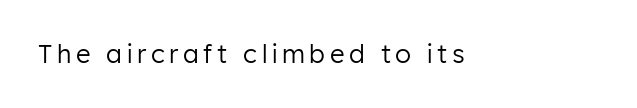
The image shows 25 px text type, upright; set not underlined.
